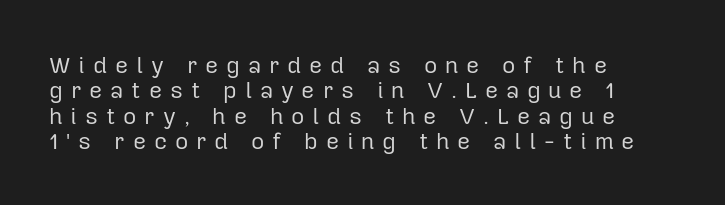
Descender tails drop into unmarked territory. If you measured baseline to baseline, you'd find a short distance. Notice how the stems are strictly vertical — no italics here. The face looks like a standard text weight, possibly lighter. This rendering uses left alignment, leaving the right contour irregular.
